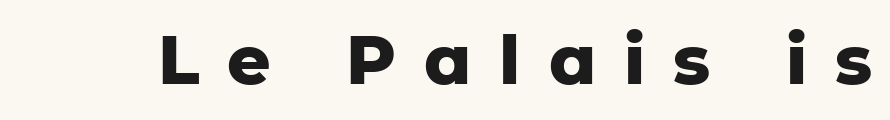
The image shows 68 px heavy sans-serif type, upright; set unusually wide letter spacing (+0.41 em), not underlined; low stroke contrast and a medium x-height.
